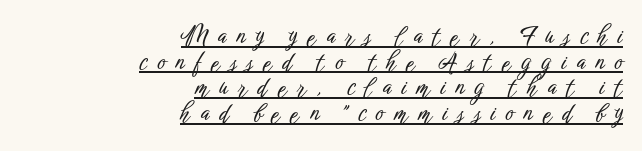
Q: Is the text italic (slanted)? A: Yes.
Q: Is the text underlined? A: Yes.
Q: How is the paragraph aligned? A: Right-aligned.
Q: Is the spacing between letters normal or unusually wide? A: Unusually wide.
Q: Is the spacing between lines tight, normal or loose? A: Tight.
